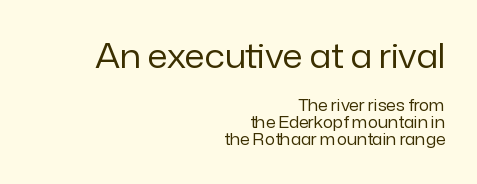
Q: Is the text bold? A: No.
Q: Is the text italic (slanted)? A: No, it is upright.
Q: Is the typeface a serif or a sans-serif typeface? A: Sans-serif.
Q: Is the text underlined? A: No.
Q: How is the paragraph aligned? A: Right-aligned.
Q: Is the spacing between letters normal or unusually wide? A: Normal.
Q: Is the spacing between lines tight, normal or loose? A: Tight.
Q: Which block of text is set in a larger size, the first (top) or the second (bottom)? A: The first (top) one.
Q: Width (condensed, normal, or wide)? A: Normal.
Q: Stroke contrast? A: Low.
Q: x-height? A: Medium.
Q: Monospaced? A: No.
